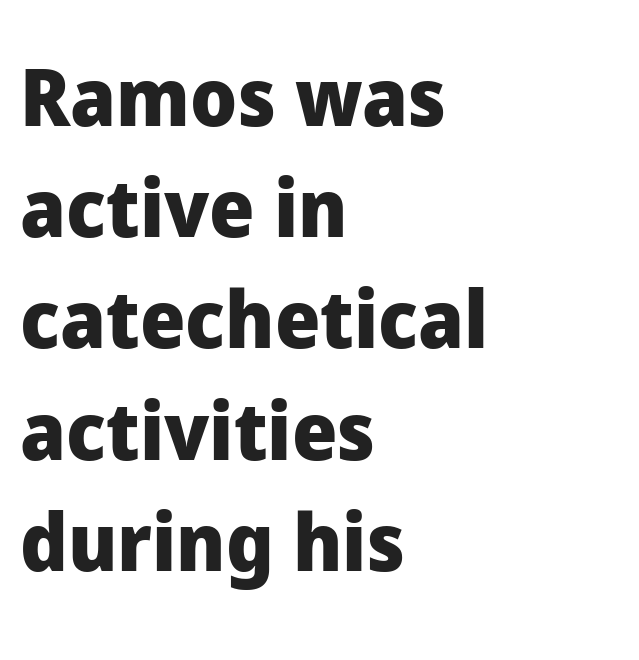
Pretty heavy lettering here — definitely bold. Quick note: interline space is typical. Letters rest on an invisible, unmarked baseline. Classification — sans serif.
